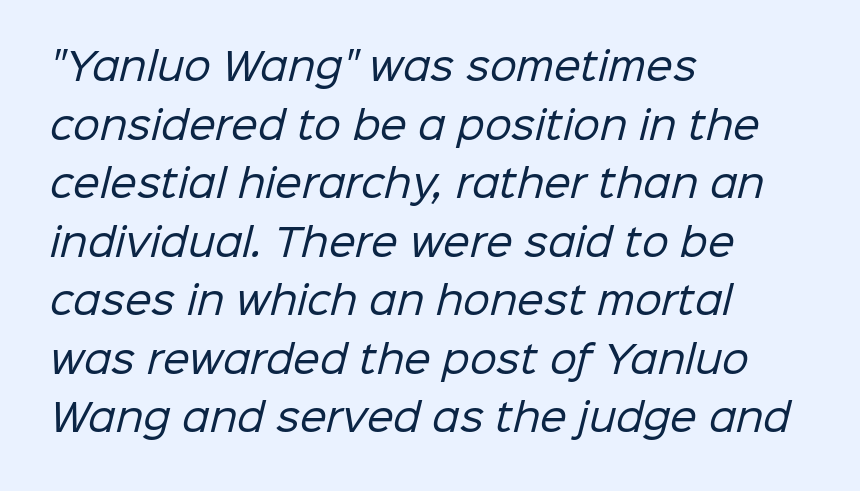
The specimen omits any rule beneath the text block's lines. Each stroke keeps to a modest, everyday thickness or less. Unlike a traditional serif, this face leaves its strokes unadorned. Where is the straight margin? On the left. Does the leading feel generous? No, just average.
